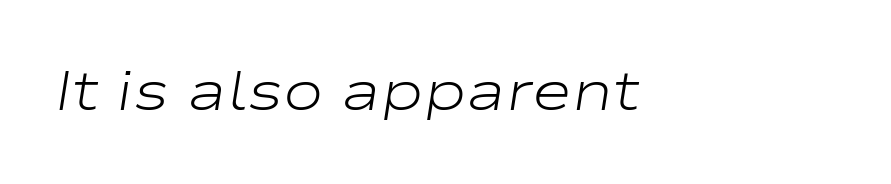
Q: Is the text bold? A: No.
Q: Is the text italic (slanted)? A: Yes, it leans right by about 9 degrees.
Q: Is the text underlined? A: No.
Q: How is the paragraph aligned? A: Left-aligned.
Q: Is the spacing between letters normal or unusually wide? A: Normal.
Q: Width (condensed, normal, or wide)? A: Wide.
Q: Stroke contrast? A: Low.
Q: x-height? A: Medium.
Q: Monospaced? A: No.
